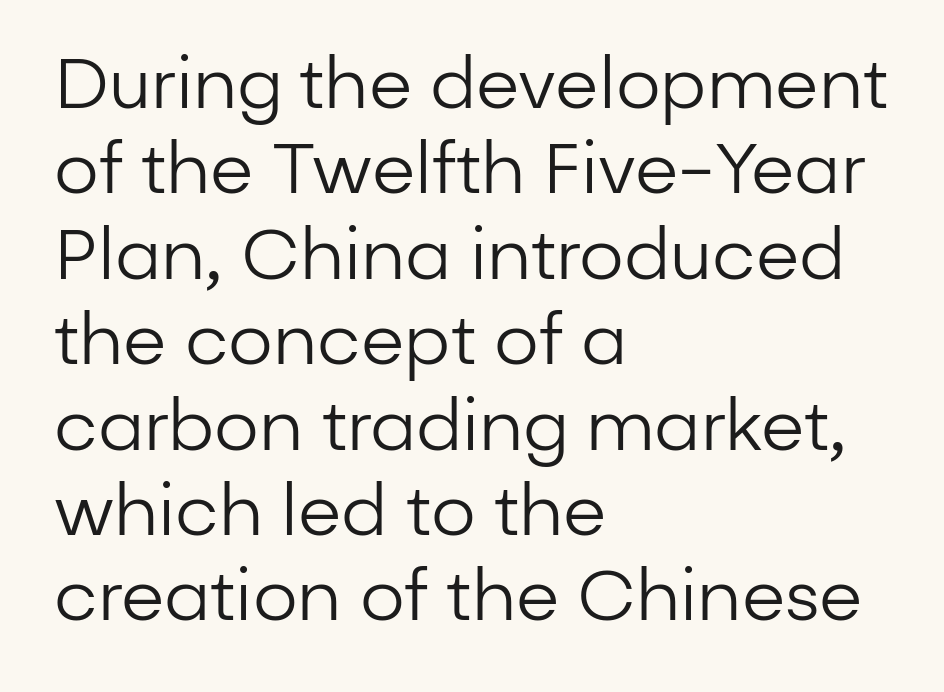
You could not count columns in this text — the font is proportionally spaced. What stands out about the letter spacing? Nothing — it is the standard amount. A classic flush-left, rag-right setting is used for this passage. Designer's note — italics off, roman on. Unmarked baselines from the first word to the last.
